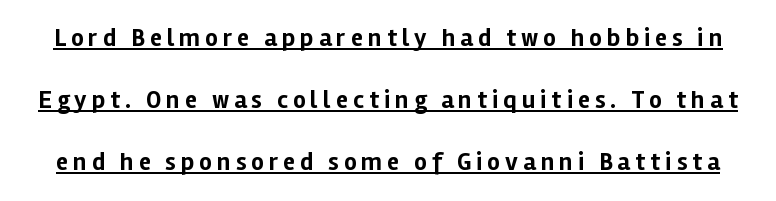
You could only call the tracking loose — the letters float apart. As a designer I'd log this as weight 700, bold. Characters remain perfectly vertical along every line. What's the leading like? Stretched, with rows far apart. The words here are underlined.
